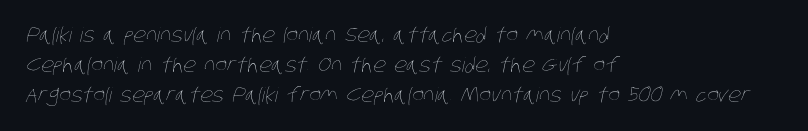
The image shows 20 px text type; set left-aligned, normal line spacing (1.51x), normal letter spacing, not underlined.
